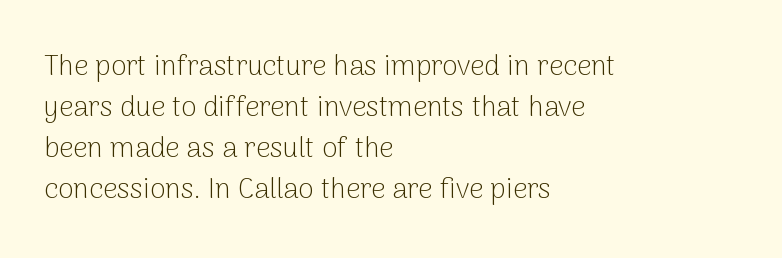
Words appear dense and cohesive because spacing is normal. Line beginnings align vertically; line endings do not. Baseline-to-baseline distance is the conventional proportion of letter height. Stroke thickness stays within the range of a standard reading face or lighter. The glyphs in this specimen are sans serif. The space beneath each line is pristine and unruled.
